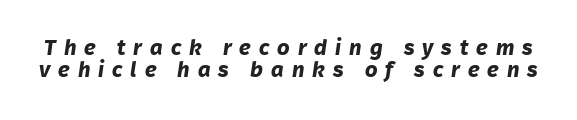
{"bold": "yes", "underline": "no", "line_spacing": "tight", "line_spacing_ratio": 1.01, "letter_spacing": "wide", "letter_spacing_em": 0.36, "glyph_px": 22}
